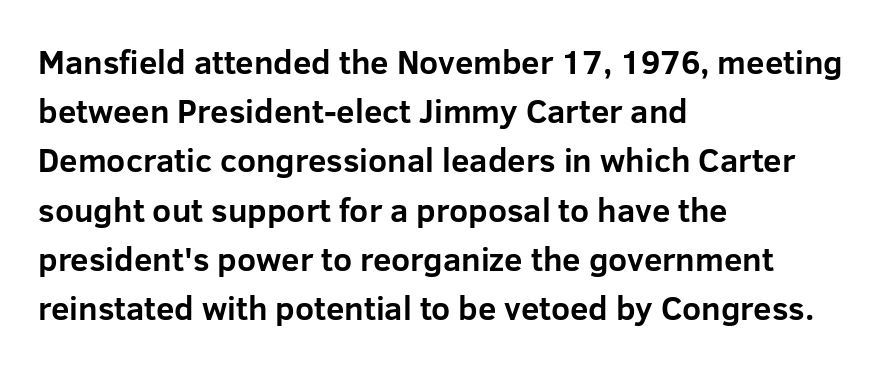
Q: Is the text bold? A: Yes.
Q: Is the text italic (slanted)? A: No, it is upright.
Q: Is the typeface a serif or a sans-serif typeface? A: Sans-serif.
Q: Is the text underlined? A: No.
Q: How is the paragraph aligned? A: Left-aligned.
Q: Is the spacing between letters normal or unusually wide? A: Normal.
Q: Is the spacing between lines tight, normal or loose? A: Normal.
Q: Width (condensed, normal, or wide)? A: Normal.
Q: Stroke contrast? A: Low.
Q: x-height? A: Medium.
Q: Monospaced? A: No.
